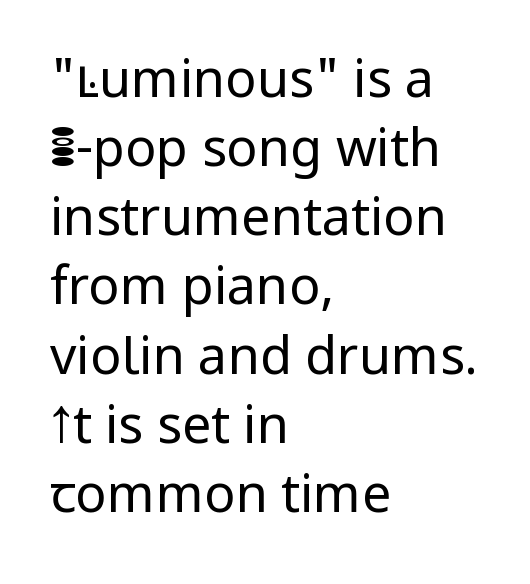
Q: Is the text bold? A: No.
Q: Is the text italic (slanted)? A: No, it is upright.
Q: Is the typeface a serif or a sans-serif typeface? A: Sans-serif.
Q: Is the text underlined? A: No.
Q: How is the paragraph aligned? A: Left-aligned.
Q: Is the spacing between letters normal or unusually wide? A: Normal.
Q: Is the spacing between lines tight, normal or loose? A: Normal.
Q: Width (condensed, normal, or wide)? A: Normal.
Q: Stroke contrast? A: Low.
Q: x-height? A: Medium.
Q: Monospaced? A: No.
